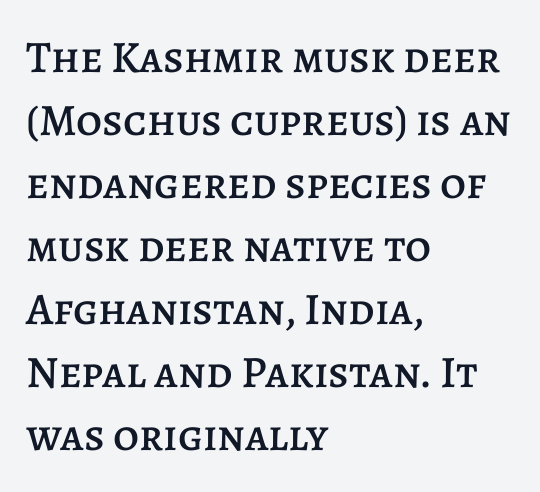
How are the letters spaced? Ordinarily, with no added tracking. The zone under the glyphs is completely vacant. Characters remain perfectly vertical along every line. Is this a fixed-width face? No — the glyphs have proportional, varying widths.
